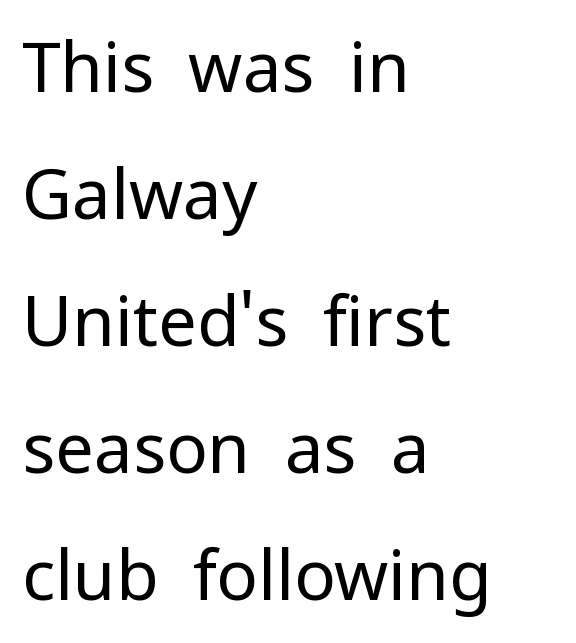
Stems here are at most as thick as an everyday book face. You could not count columns in this text — the font is proportionally spaced. Rule under the text: the space is simply empty. You can tell from the bare stems that sans-serif type was used.
